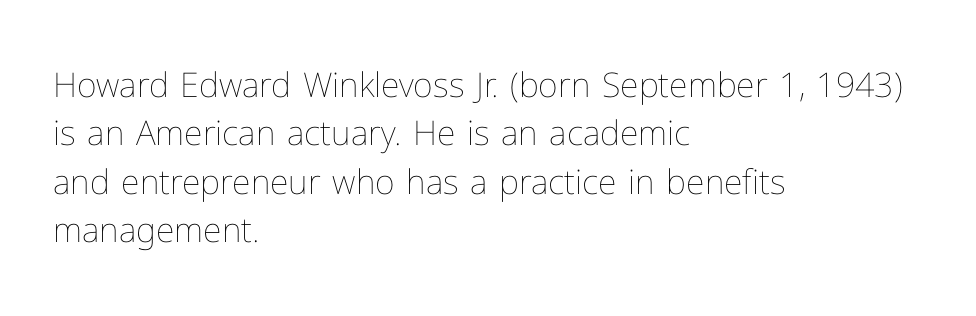
Q: Is the text bold? A: No.
Q: Is the text italic (slanted)? A: No, it is upright.
Q: Is the text underlined? A: No.
Q: How is the paragraph aligned? A: Left-aligned.
Q: Is the spacing between letters normal or unusually wide? A: Normal.
Q: Is the spacing between lines tight, normal or loose? A: Normal.
Q: Width (condensed, normal, or wide)? A: Normal.
Q: Stroke contrast? A: Low.
Q: x-height? A: Medium.
Q: Monospaced? A: No.
